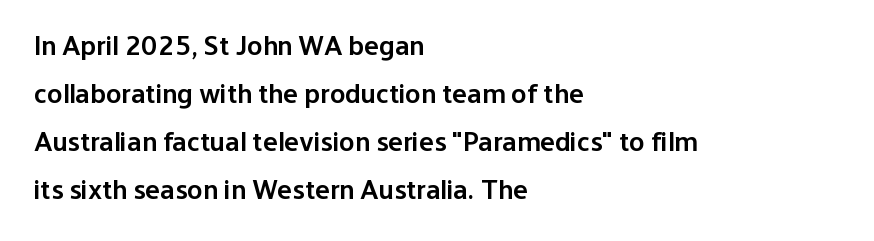
The image shows 28 px semibold sans-serif type, upright; set left-aligned, line spacing 1.72x, normal letter spacing, not underlined; low stroke contrast and a medium x-height.
